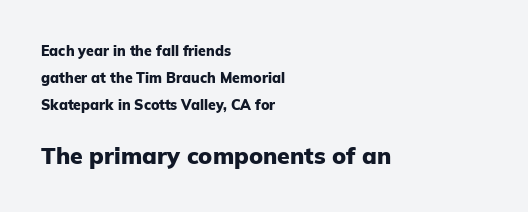
{"italic": "no", "bold": "yes", "underline": "no", "align": "left", "line_spacing": "loose", "line_spacing_ratio": 1.92, "letter_spacing": "normal", "letter_spacing_em": 0.0, "larger_block": "second", "size_ratio": 1.64, "glyph_px": 23}
